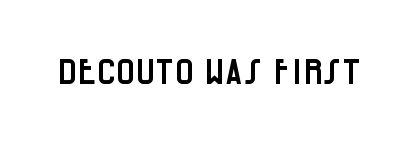
{"serif": "no", "italic": "no", "width": "condensed", "stroke_contrast": "low", "x_height": "large", "monospaced": "no", "underline": "no", "letter_spacing": "normal", "letter_spacing_em": 0.0, "glyph_px": 35}
